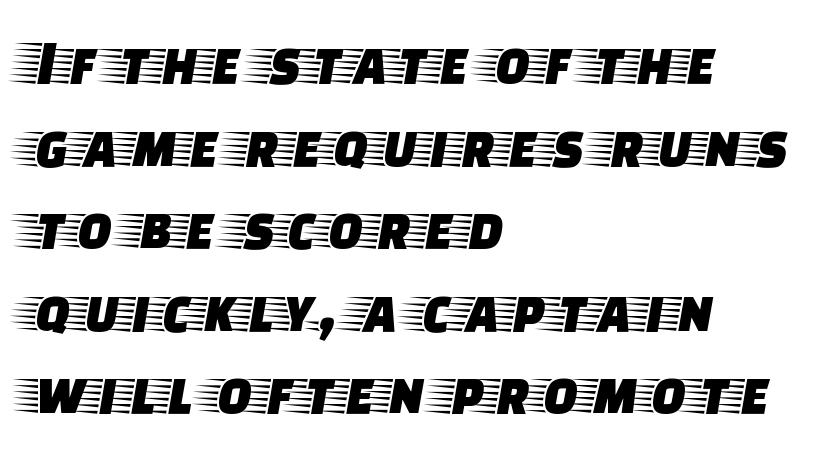
{"serif": "yes", "width": "wide", "stroke_contrast": "low", "x_height": "large", "monospaced": "no", "underline": "no", "align": "left", "line_spacing": "normal", "line_spacing_ratio": 1.27, "letter_spacing": "normal", "letter_spacing_em": 0.0, "glyph_px": 65}
